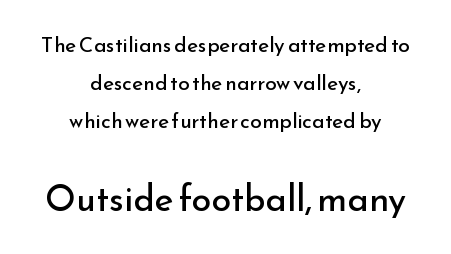
Q: Is the text bold? A: No.
Q: Is the text italic (slanted)? A: No, it is upright.
Q: Is the typeface a serif or a sans-serif typeface? A: Sans-serif.
Q: Is the text underlined? A: No.
Q: How is the paragraph aligned? A: Centered.
Q: Is the spacing between letters normal or unusually wide? A: Normal.
Q: Which block of text is set in a larger size, the first (top) or the second (bottom)? A: The second (bottom) one.
Q: Width (condensed, normal, or wide)? A: Normal.
Q: Stroke contrast? A: Low.
Q: x-height? A: Small.
Q: Monospaced? A: No.
